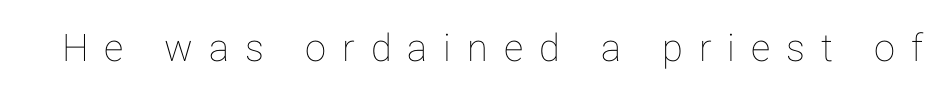
{"italic": "no", "width": "normal", "stroke_contrast": "low", "x_height": "medium", "monospaced": "no", "underline": "no", "letter_spacing": "wide", "letter_spacing_em": 0.42, "glyph_px": 38}
